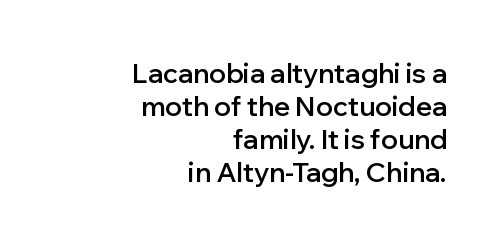
{"italic": "no", "bold": "semi", "underline": "no", "align": "right", "line_spacing_ratio": 1.22, "letter_spacing": "normal", "letter_spacing_em": 0.0, "glyph_px": 27}
